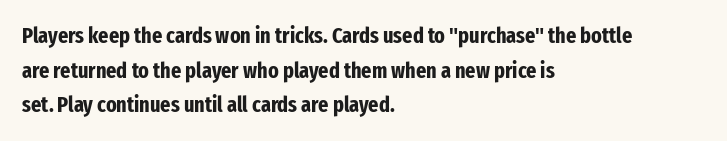
The image shows 22 px bold type, upright; set left-aligned, normal line spacing (1.57x), normal letter spacing, not underlined.
